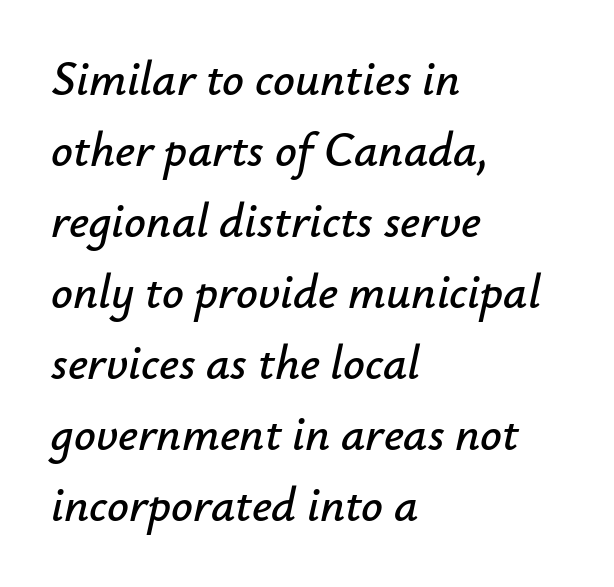
The image shows 48 px text type, italic (leaning right); set left-aligned, normal line spacing (1.48x), normal letter spacing, not underlined; low stroke contrast and a small x-height.
